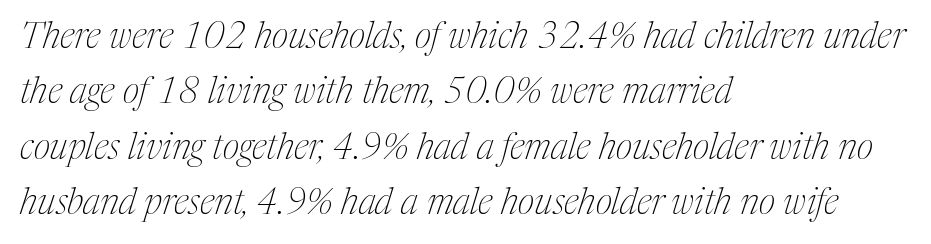
{"serif": "yes", "italic": "yes", "lean": "right", "slant_degrees": 17, "bold": "no", "weight": "thin", "width": "condensed", "stroke_contrast": "medium", "x_height": "medium", "monospaced": "no", "underline": "no", "align": "left", "line_spacing": "normal", "line_spacing_ratio": 1.54, "letter_spacing": "normal", "letter_spacing_em": 0.0, "glyph_px": 36}
